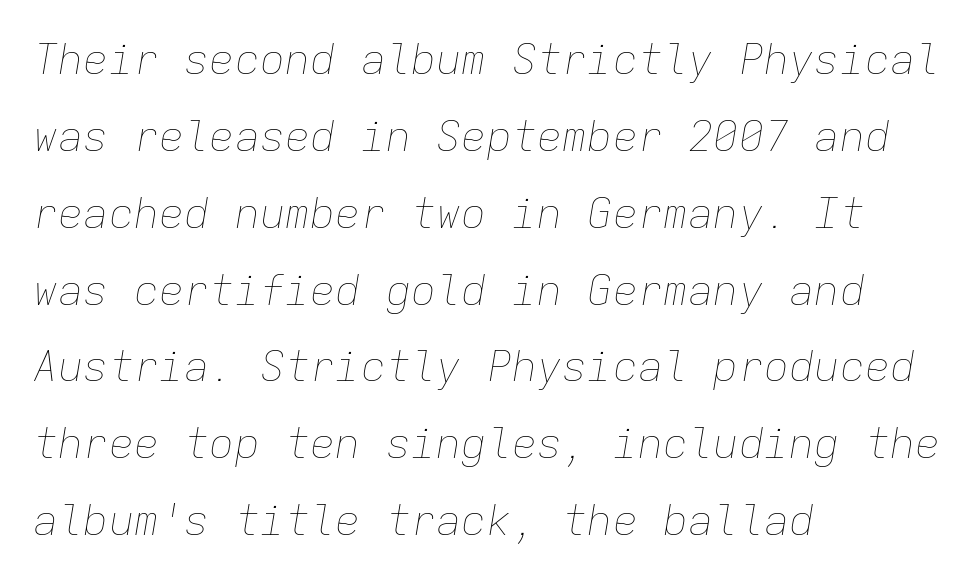
The image shows 42 px thin type, italic (leaning right), monospaced; set left-aligned, line spacing 1.83x, normal letter spacing, not underlined; low stroke contrast and a medium x-height.
